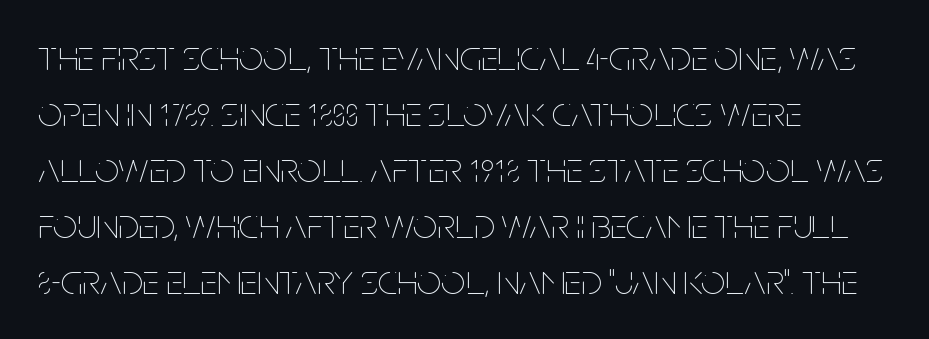
Q: Is the text bold? A: No.
Q: Is the text italic (slanted)? A: No, it is upright.
Q: Is the text underlined? A: No.
Q: How is the paragraph aligned? A: Left-aligned.
Q: Is the spacing between letters normal or unusually wide? A: Normal.
Q: Is the spacing between lines tight, normal or loose? A: Normal.
Q: Width (condensed, normal, or wide)? A: Condensed.
Q: Stroke contrast? A: Low.
Q: x-height? A: Large.
Q: Monospaced? A: No.
